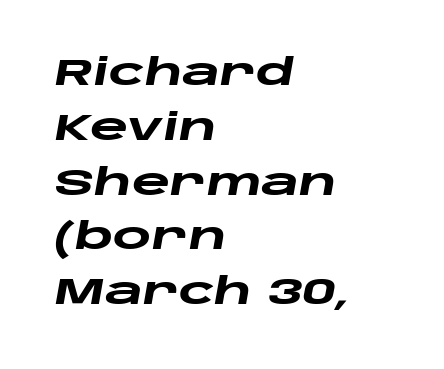
The image shows 37 px heavy, wide type, italic (leaning right); set left-aligned, normal line spacing (1.48x), normal letter spacing, not underlined; low stroke contrast and a large x-height.
